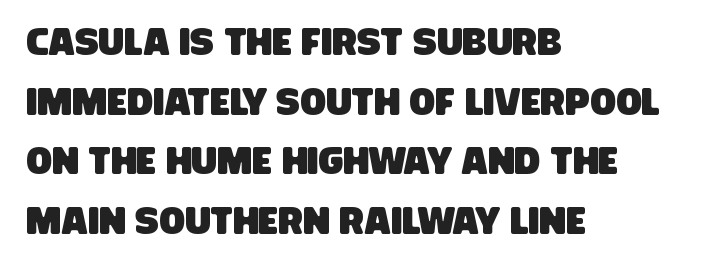
Bare-footed words on every line. A typesetter would call this zero additional tracking. The designer went with a sans here, leaving each stem footless. This sample has the flowing, uneven cadence of proportional lettering. Interline gaps are of average width in this sample.
